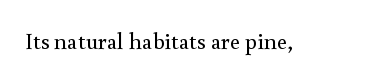
The type is set solid horizontally, with unmodified tracking. Words float on clear page, feet unadorned. A quiet, ordinary-to-light weight characterises the typeface. The type sits square on the baseline with zero lean.
